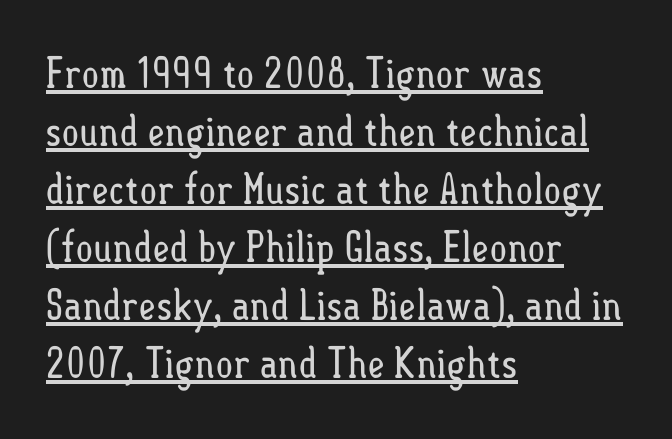
The image shows 42 px regular-weight, condensed type, upright; set left-aligned, normal line spacing (1.38x), normal letter spacing, underlined; low stroke contrast and a small x-height.
